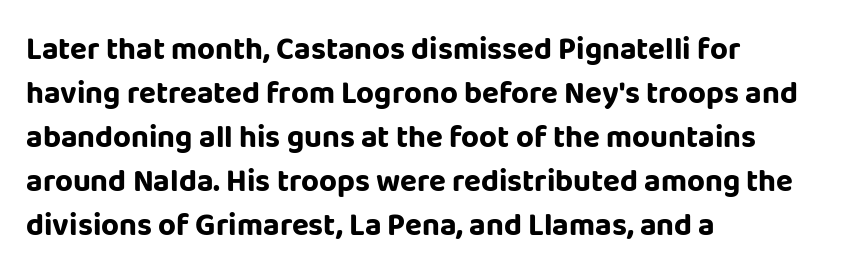
{"serif": "no", "italic": "no", "bold": "yes", "weight": "bold", "width": "normal", "stroke_contrast": "low", "x_height": "large", "monospaced": "no", "underline": "no", "align": "left", "line_spacing": "normal", "line_spacing_ratio": 1.42, "letter_spacing": "normal", "letter_spacing_em": 0.0, "glyph_px": 31}
